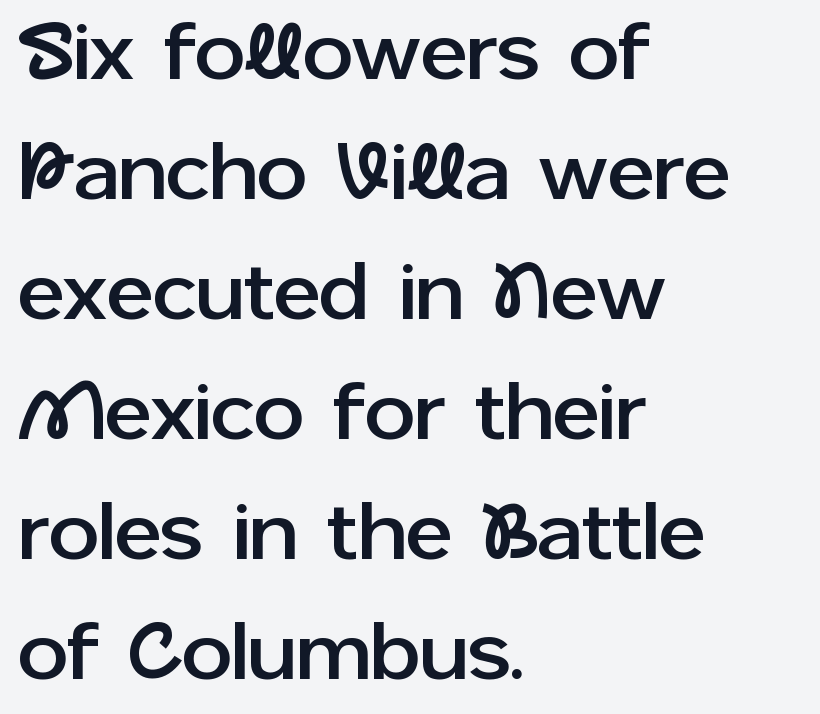
Q: Is the text italic (slanted)? A: No, it is upright.
Q: Is the typeface a serif or a sans-serif typeface? A: Sans-serif.
Q: Is the text underlined? A: No.
Q: How is the paragraph aligned? A: Left-aligned.
Q: Is the spacing between letters normal or unusually wide? A: Normal.
Q: Is the spacing between lines tight, normal or loose? A: Normal.
Q: Width (condensed, normal, or wide)? A: Normal.
Q: Stroke contrast? A: Low.
Q: x-height? A: Medium.
Q: Monospaced? A: No.
